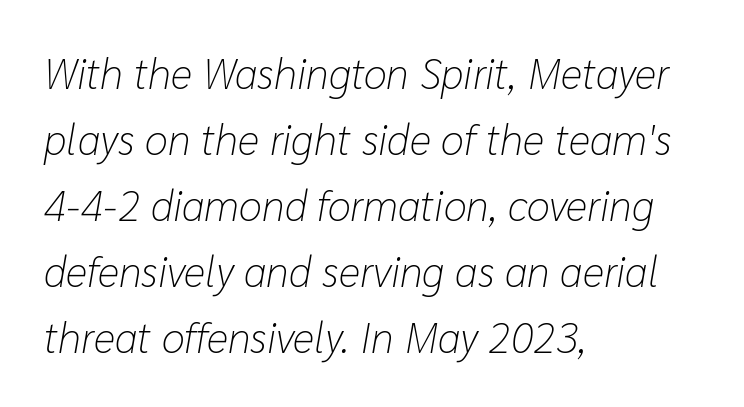
The ragged edge is on the right, which tells us the setting is flush left. Nobody touched the tracking dial on this one. In terms of leading, this rendering sits right in the middle. Honestly, there is no underline to notice here at all.
